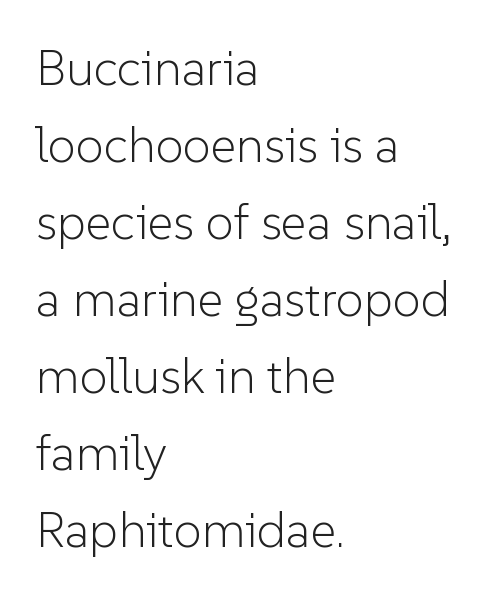
{"serif": "no", "italic": "no", "bold": "no", "weight": "light", "width": "normal", "stroke_contrast": "low", "x_height": "medium", "monospaced": "no", "underline": "no", "align": "left", "line_spacing": "normal", "line_spacing_ratio": 1.54, "letter_spacing": "normal", "letter_spacing_em": 0.0, "glyph_px": 50}
